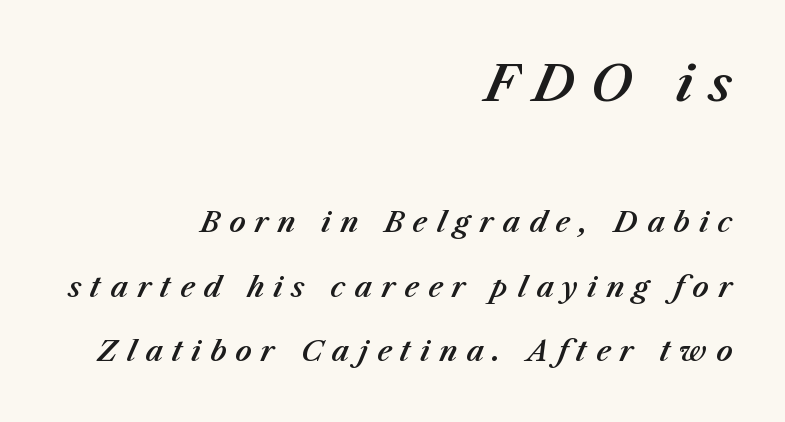
The image shows 49 px text type, italic (leaning right); set right-aligned, loose line spacing (2.29x), unusually wide letter spacing (+0.32 em), not underlined; the first (top) block is 1.75x larger; medium stroke contrast and a medium x-height.
